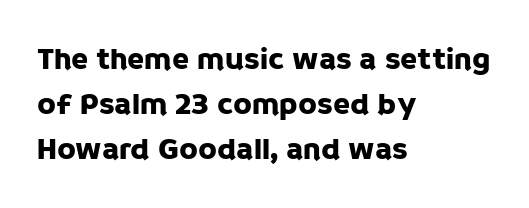
Q: Is the text italic (slanted)? A: No, it is upright.
Q: Is the typeface a serif or a sans-serif typeface? A: Sans-serif.
Q: Is the text underlined? A: No.
Q: How is the paragraph aligned? A: Left-aligned.
Q: Is the spacing between letters normal or unusually wide? A: Normal.
Q: Is the spacing between lines tight, normal or loose? A: Normal.
Q: Width (condensed, normal, or wide)? A: Normal.
Q: Stroke contrast? A: Low.
Q: x-height? A: Large.
Q: Monospaced? A: No.
